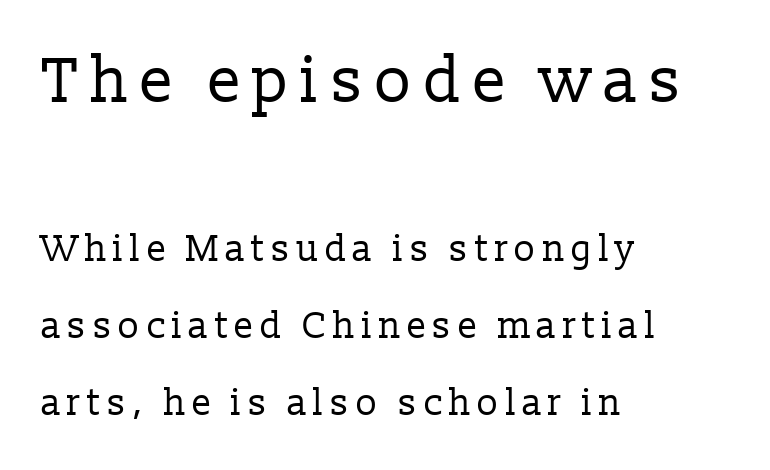
A light-to-regular cut is what we see here. Ascenders rise straight up at ninety degrees. The specimen omits any rule beneath the text block's lines. Regarding serifs, this sample has them.
